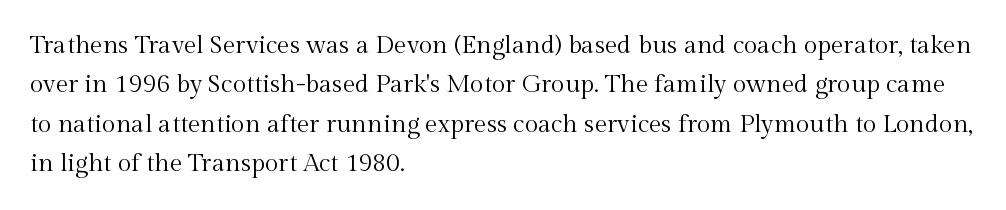
This block has exactly the height ordinary leading produces. Heft: none added — not bold. The face used here is rendered with its standard letterfit. Horizontally, the lines are justified to the leading edge only.
